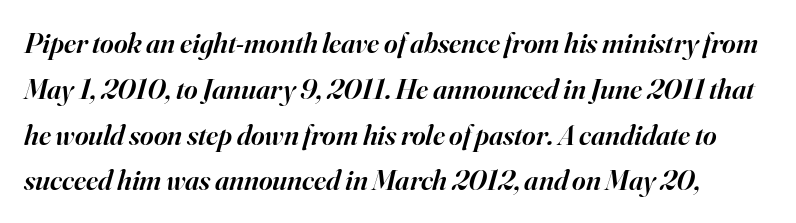
Slightly chunky letters — semibold, I'd say, not full bold. Note the varied advance widths — an 'i' is clearly narrower than an 'm'. Anything drawn beneath the words? Only blank space. Regarding serifs, this sample has them. Compared with typical paragraphs, the rows here are spaced about the same.
